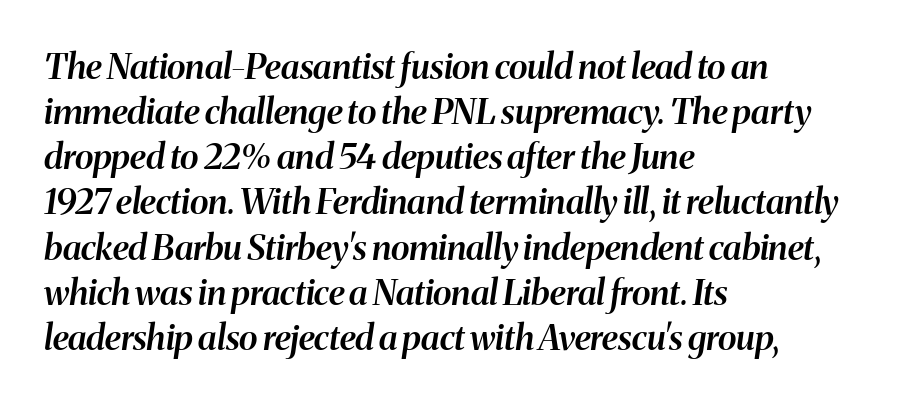
The image shows 35 px semibold type, italic (leaning right); set left-aligned, normal line spacing (1.29x), normal letter spacing, not underlined; medium stroke contrast and a medium x-height.
